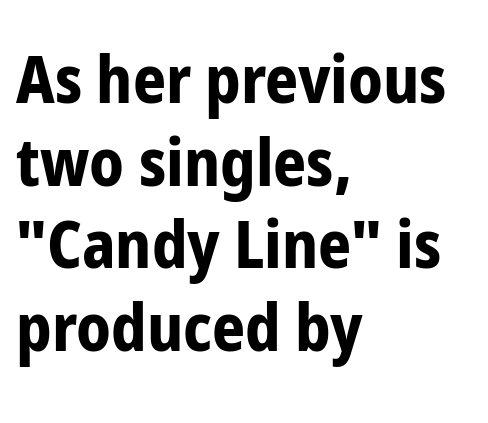
On the weight axis this lands at bold, roughly 700. The letters stand upright; this is a roman face. A normal amount of white space separates one row of letters from the next. Leftover space on each line is placed entirely after the last word. Varying glyph widths throughout — classic text-font behaviour. The designer went with a sans here, leaving each stem footless.
